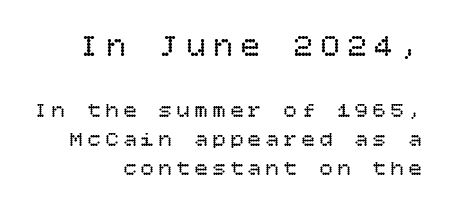
{"italic": "no", "bold": "no", "weight": "regular", "width": "normal", "stroke_contrast": "low", "x_height": "large", "underline": "no", "align": "right", "line_spacing": "normal", "line_spacing_ratio": 1.32, "letter_spacing": "wide", "letter_spacing_em": 0.21, "larger_block": "first", "size_ratio": 1.5, "glyph_px": 33}
